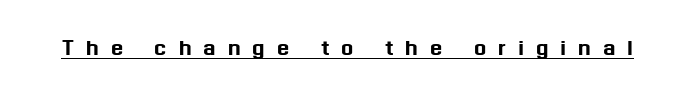
The image shows 29 px sans-serif type, upright; set unusually wide letter spacing (+0.41 em), underlined; medium stroke contrast and a medium x-height.
